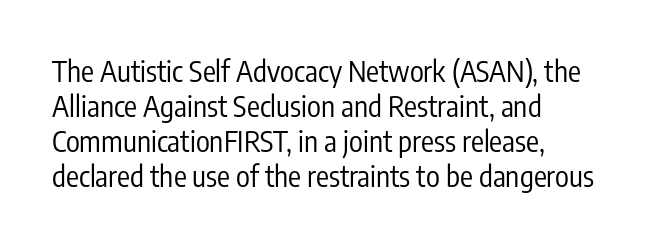
The font is comparable to plain body text, perhaps lighter. Nope, no serifs anywhere on these letters. You could not count columns in this text — the font is proportionally spaced. The axis of the letterforms is exactly vertical. Teacher's note: observe the even left margin — that is flush-left alignment. The line texture is even and compact thanks to regular tracking.
